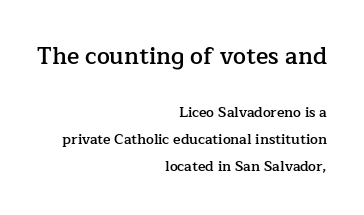
Q: Is the text bold? A: Semi-bold.
Q: Is the text italic (slanted)? A: No, it is upright.
Q: Is the text underlined? A: No.
Q: How is the paragraph aligned? A: Right-aligned.
Q: Is the spacing between letters normal or unusually wide? A: Normal.
Q: Is the spacing between lines tight, normal or loose? A: Loose.
Q: Which block of text is set in a larger size, the first (top) or the second (bottom)? A: The first (top) one.
